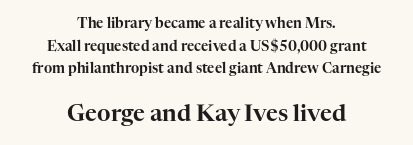
Q: Is the text italic (slanted)? A: No, it is upright.
Q: Is the text underlined? A: No.
Q: How is the paragraph aligned? A: Centered.
Q: Is the spacing between letters normal or unusually wide? A: Normal.
Q: Is the spacing between lines tight, normal or loose? A: Normal.
Q: Which block of text is set in a larger size, the first (top) or the second (bottom)? A: The second (bottom) one.
